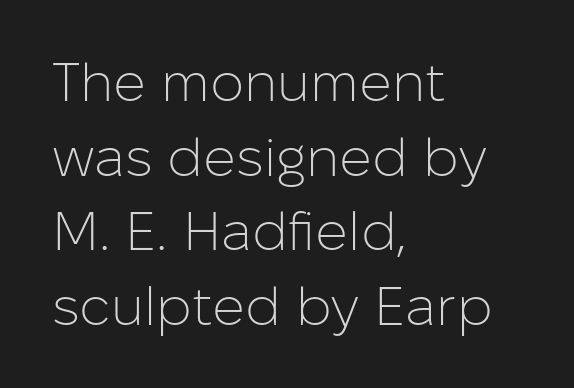
Q: Is the text bold? A: No.
Q: Is the text italic (slanted)? A: No, it is upright.
Q: Is the typeface a serif or a sans-serif typeface? A: Sans-serif.
Q: Is the text underlined? A: No.
Q: How is the paragraph aligned? A: Left-aligned.
Q: Is the spacing between letters normal or unusually wide? A: Normal.
Q: Is the spacing between lines tight, normal or loose? A: Normal.
Q: Width (condensed, normal, or wide)? A: Normal.
Q: Stroke contrast? A: Low.
Q: x-height? A: Medium.
Q: Monospaced? A: No.
